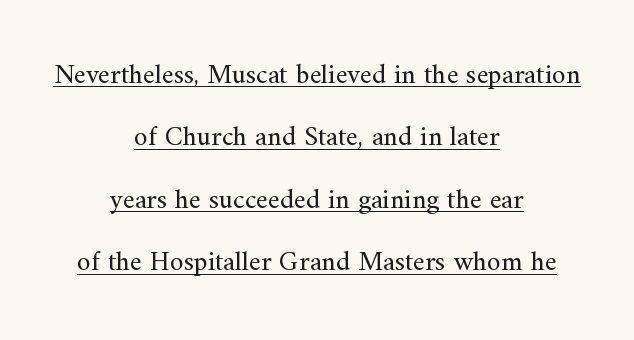
The image shows 28 px regular-weight serif type, upright; set centered, loose line spacing (2.23x), normal letter spacing, underlined; medium stroke contrast and a small x-height.
